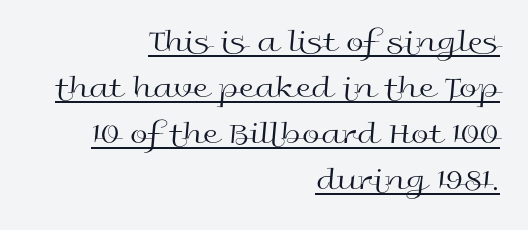
Q: Is the text bold? A: No.
Q: Is the text italic (slanted)? A: No, it is upright.
Q: Is the typeface a serif or a sans-serif typeface? A: Sans-serif.
Q: Is the text underlined? A: Yes.
Q: How is the paragraph aligned? A: Right-aligned.
Q: Is the spacing between letters normal or unusually wide? A: Normal.
Q: Is the spacing between lines tight, normal or loose? A: Normal.
Q: Width (condensed, normal, or wide)? A: Wide.
Q: x-height? A: Medium.
Q: Monospaced? A: No.
